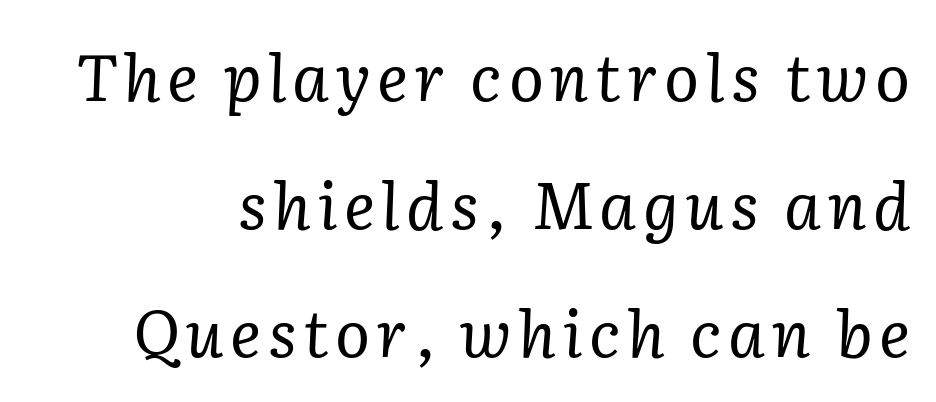
{"serif": "yes", "italic": "yes", "lean": "right", "slant_degrees": 2, "bold": "no", "weight": "regular", "width": "normal", "stroke_contrast": "low", "x_height": "medium", "monospaced": "no", "underline": "no", "line_spacing": "loose", "line_spacing_ratio": 1.97, "glyph_px": 65}
